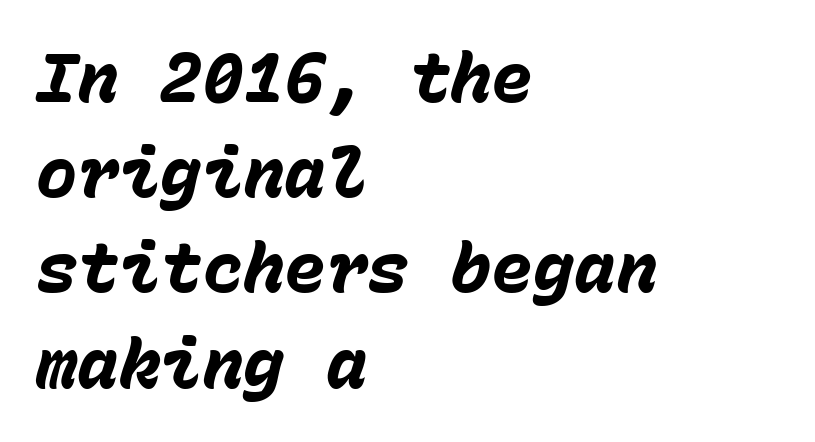
Reading down the block, your eye returns to a fixed left position each line. Rule under the text: the space is simply empty. The letters march in equal steps, a hallmark of fixed-pitch type. Weight check: bold — yes, fully. The specimen reads as italic at a glance. The tracking reads as untouched default to a designer's eye.
